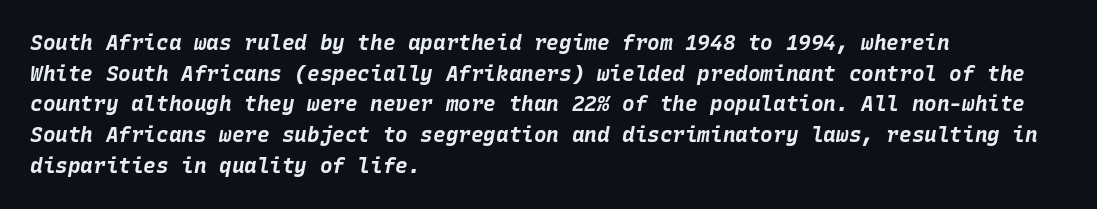
{"italic": "yes", "lean": "right", "slant_degrees": 10, "bold": "yes", "underline": "no", "align": "left", "line_spacing": "normal", "line_spacing_ratio": 1.46, "letter_spacing": "normal", "letter_spacing_em": 0.0, "glyph_px": 21}
